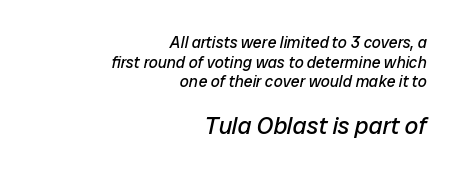
Q: Is the text bold? A: No.
Q: Is the text italic (slanted)? A: Yes, it leans right by about 12 degrees.
Q: Is the text underlined? A: No.
Q: How is the paragraph aligned? A: Right-aligned.
Q: Is the spacing between letters normal or unusually wide? A: Normal.
Q: Which block of text is set in a larger size, the first (top) or the second (bottom)? A: The second (bottom) one.
